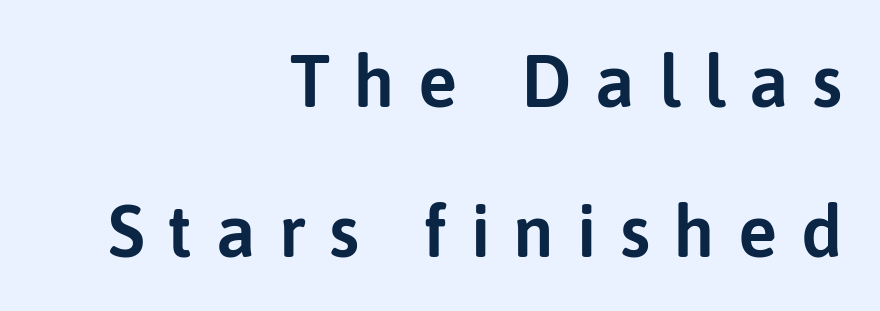
The image shows 73 px sans-serif type, upright; set right-aligned, loose line spacing (2.05x), unusually wide letter spacing (+0.32 em), not underlined; low stroke contrast and a medium x-height.
